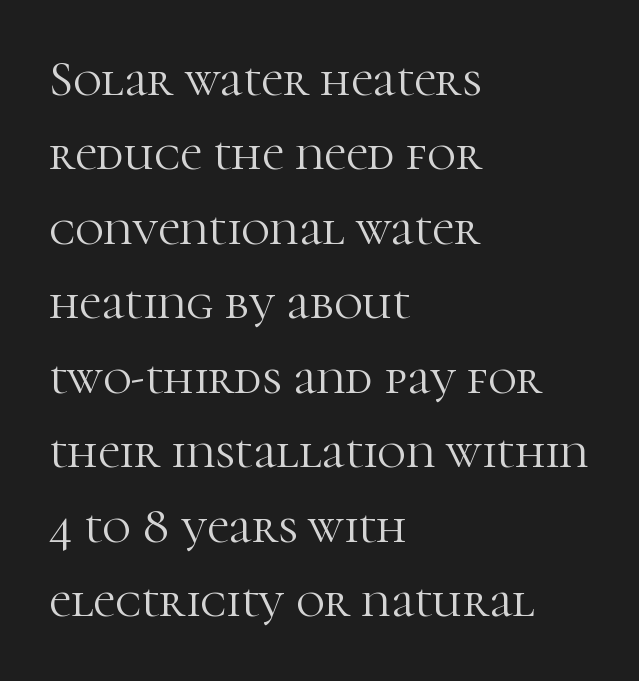
Q: Is the text bold? A: No.
Q: Is the text italic (slanted)? A: No, it is upright.
Q: Is the typeface a serif or a sans-serif typeface? A: Serif.
Q: Is the text underlined? A: No.
Q: How is the paragraph aligned? A: Left-aligned.
Q: Is the spacing between letters normal or unusually wide? A: Normal.
Q: Is the spacing between lines tight, normal or loose? A: Normal.
Q: Width (condensed, normal, or wide)? A: Normal.
Q: Stroke contrast? A: High.
Q: x-height? A: Medium.
Q: Monospaced? A: No.
